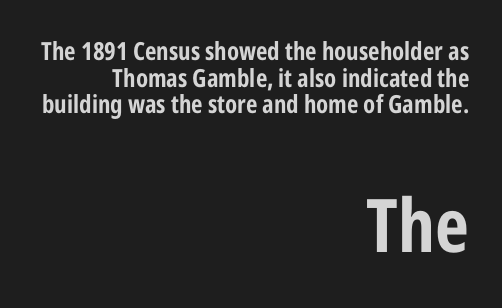
{"serif": "no", "italic": "no", "bold": "yes", "weight": "bold", "width": "condensed", "stroke_contrast": "low", "x_height": "medium", "monospaced": "no", "underline": "no", "align": "right", "line_spacing": "tight", "line_spacing_ratio": 1.07, "letter_spacing": "normal", "letter_spacing_em": 0.0, "larger_block": "second", "size_ratio": 2.96, "glyph_px": 74}
